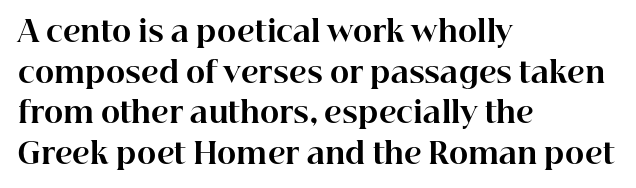
Q: Is the text bold? A: Yes.
Q: Is the text italic (slanted)? A: No, it is upright.
Q: Is the typeface a serif or a sans-serif typeface? A: Serif.
Q: Is the text underlined? A: No.
Q: How is the paragraph aligned? A: Left-aligned.
Q: Is the spacing between letters normal or unusually wide? A: Normal.
Q: Is the spacing between lines tight, normal or loose? A: Normal.
Q: Width (condensed, normal, or wide)? A: Normal.
Q: Stroke contrast? A: High.
Q: x-height? A: Medium.
Q: Monospaced? A: No.
